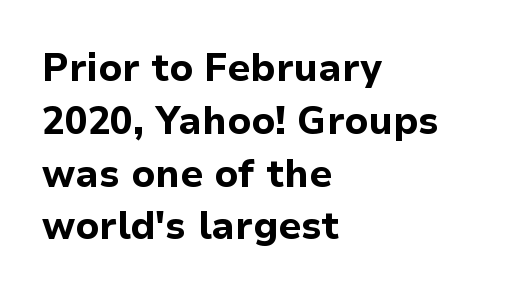
The image shows 38 px bold sans-serif type, upright; set left-aligned, normal line spacing (1.39x), normal letter spacing, not underlined; low stroke contrast and a medium x-height.
